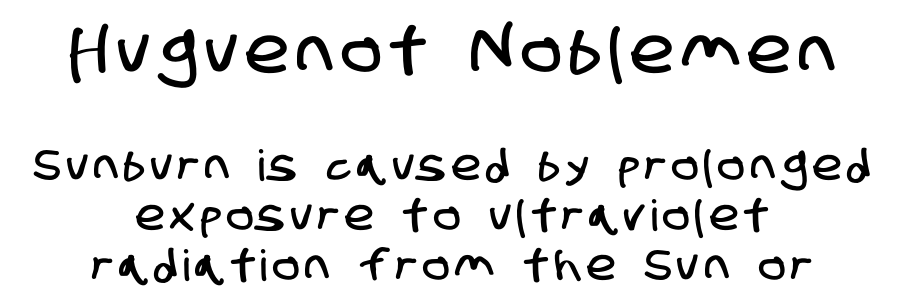
Q: Is the typeface a serif or a sans-serif typeface? A: Sans-serif.
Q: Is the text underlined? A: No.
Q: How is the paragraph aligned? A: Centered.
Q: Which block of text is set in a larger size, the first (top) or the second (bottom)? A: The first (top) one.
Q: Width (condensed, normal, or wide)? A: Condensed.
Q: Stroke contrast? A: Low.
Q: x-height? A: Large.
Q: Monospaced? A: No.
